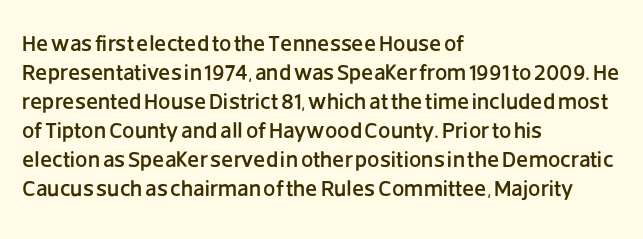
Q: Is the text italic (slanted)? A: No, it is upright.
Q: Is the text underlined? A: No.
Q: How is the paragraph aligned? A: Left-aligned.
Q: Is the spacing between letters normal or unusually wide? A: Normal.
Q: Is the spacing between lines tight, normal or loose? A: Normal.
